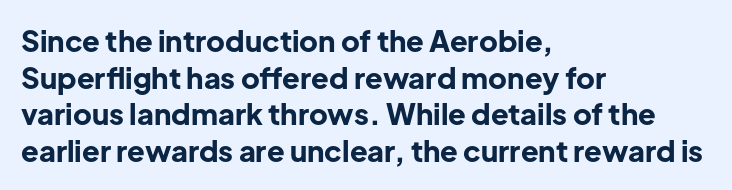
The face used here is proportionally spaced, like ordinary book or web type. Letters rest on an invisible, unmarked baseline. Does the weight exceed regular? Yes, all the way to bold. Are there feet on the stems? There aren't — it's a sans. Is the letter spacing exaggerated? No — it looks like the ordinary default.
